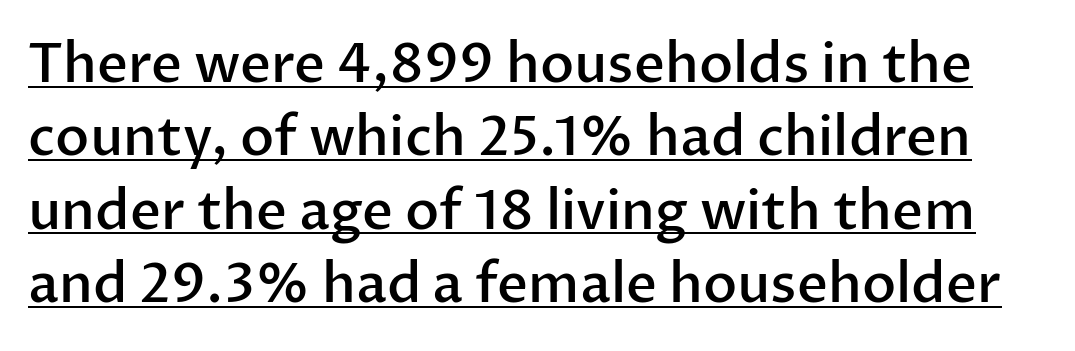
Q: Is the text bold? A: Semi-bold.
Q: Is the text italic (slanted)? A: No, it is upright.
Q: Is the typeface a serif or a sans-serif typeface? A: Sans-serif.
Q: Is the text underlined? A: Yes.
Q: Is the spacing between letters normal or unusually wide? A: Normal.
Q: Is the spacing between lines tight, normal or loose? A: Normal.
Q: Width (condensed, normal, or wide)? A: Normal.
Q: Stroke contrast? A: Low.
Q: x-height? A: Medium.
Q: Monospaced? A: No.
